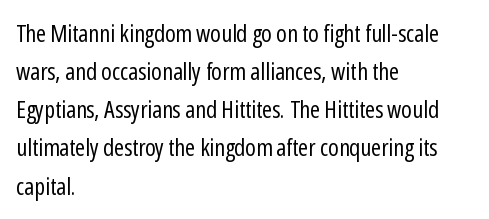
Q: Is the text bold? A: No.
Q: Is the text italic (slanted)? A: No, it is upright.
Q: Is the text underlined? A: No.
Q: How is the paragraph aligned? A: Left-aligned.
Q: Is the spacing between letters normal or unusually wide? A: Normal.
Q: Is the spacing between lines tight, normal or loose? A: Normal.
